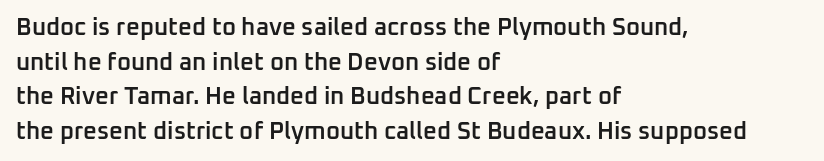
The image shows 24 px text type, upright; set left-aligned, normal line spacing (1.44x), normal letter spacing, not underlined.
